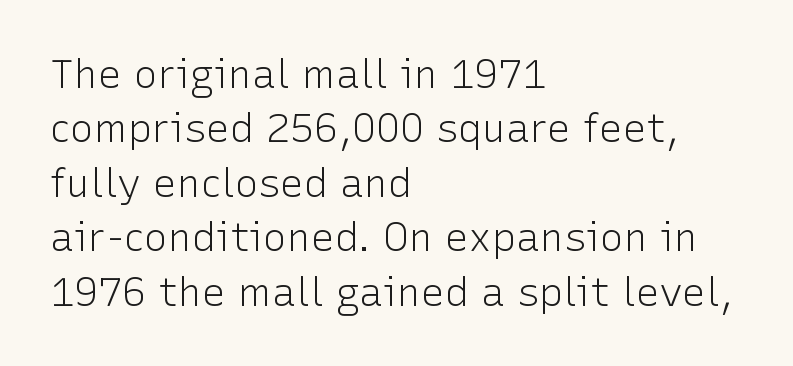
The image shows 40 px light sans-serif type, upright; set left-aligned, normal line spacing (1.36x), normal letter spacing, not underlined; low stroke contrast and a medium x-height.
